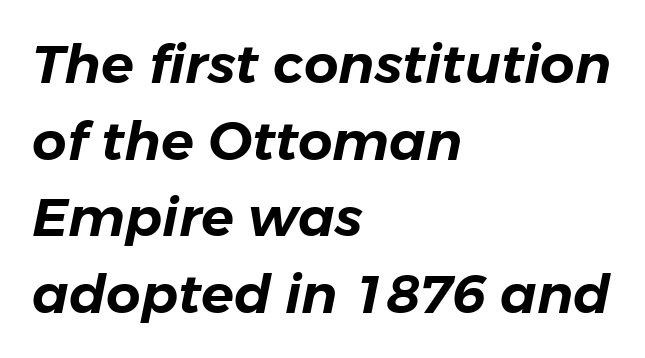
{"italic": "yes", "lean": "right", "slant_degrees": 11, "width": "normal", "stroke_contrast": "low", "x_height": "medium", "monospaced": "no", "underline": "no", "align": "left", "line_spacing": "normal", "line_spacing_ratio": 1.42, "letter_spacing": "normal", "letter_spacing_em": 0.0, "glyph_px": 54}
